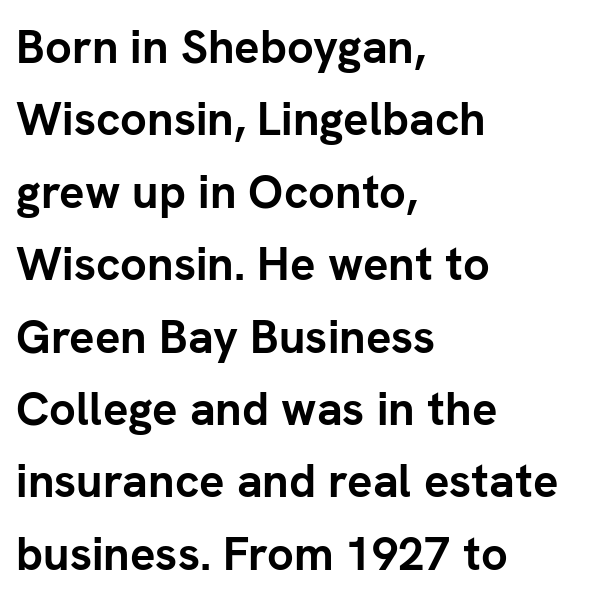
The image shows 47 px semibold sans-serif type, upright; set left-aligned, normal line spacing (1.54x), normal letter spacing, not underlined; low stroke contrast and a medium x-height.
